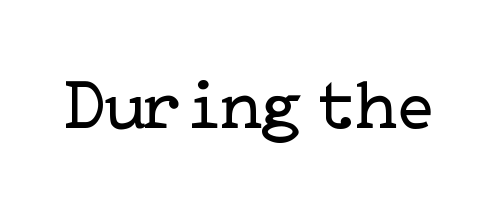
The image shows 70 px regular-weight serif type, upright; set normal letter spacing, not underlined; low stroke contrast and a medium x-height.
